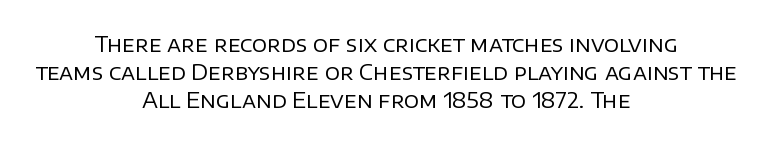
{"italic": "no", "bold": "no", "underline": "no", "align": "center", "line_spacing": "normal", "line_spacing_ratio": 1.33, "letter_spacing": "normal", "letter_spacing_em": 0.0, "glyph_px": 21}
